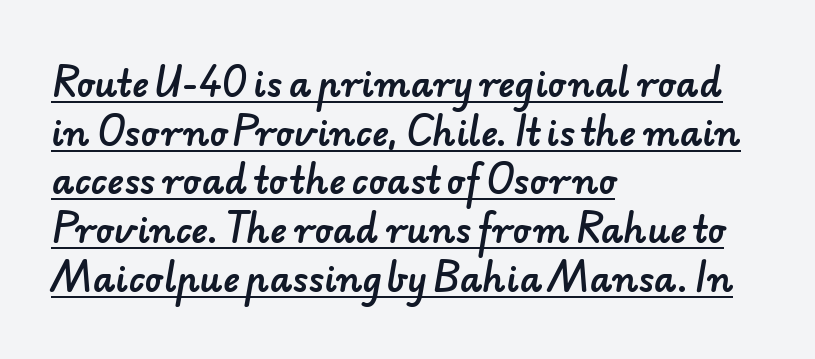
{"serif": "no", "width": "normal", "stroke_contrast": "low", "x_height": "small", "monospaced": "no", "underline": "yes", "align": "left", "line_spacing": "normal", "line_spacing_ratio": 1.39, "letter_spacing": "normal", "letter_spacing_em": 0.0, "glyph_px": 35}
